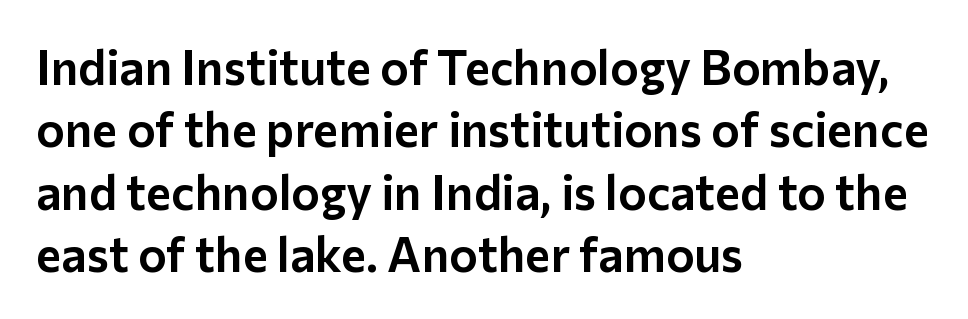
{"serif": "no", "italic": "no", "width": "normal", "stroke_contrast": "low", "x_height": "medium", "monospaced": "no", "underline": "no", "align": "left", "line_spacing": "normal", "line_spacing_ratio": 1.3, "letter_spacing": "normal", "letter_spacing_em": 0.0, "glyph_px": 48}
